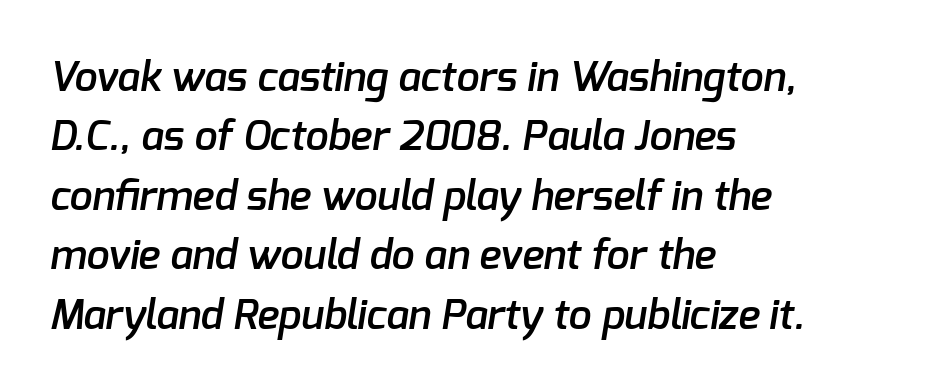
Q: Is the text bold? A: Semi-bold.
Q: Is the typeface a serif or a sans-serif typeface? A: Sans-serif.
Q: Is the text underlined? A: No.
Q: How is the paragraph aligned? A: Left-aligned.
Q: Is the spacing between letters normal or unusually wide? A: Normal.
Q: Is the spacing between lines tight, normal or loose? A: Normal.
Q: Width (condensed, normal, or wide)? A: Normal.
Q: Stroke contrast? A: Low.
Q: x-height? A: Medium.
Q: Monospaced? A: No.
